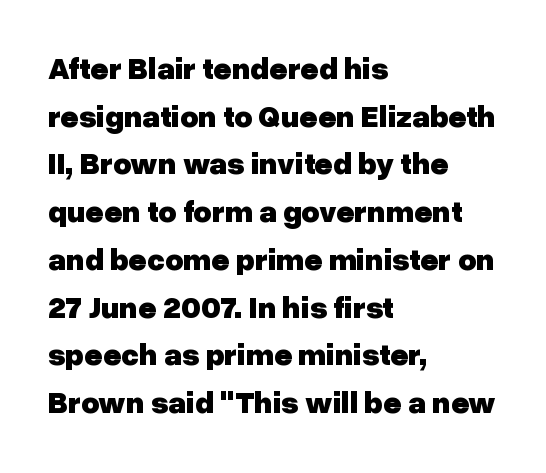
Q: Is the text bold? A: Yes.
Q: Is the text italic (slanted)? A: No, it is upright.
Q: Is the typeface a serif or a sans-serif typeface? A: Sans-serif.
Q: Is the text underlined? A: No.
Q: How is the paragraph aligned? A: Left-aligned.
Q: Is the spacing between letters normal or unusually wide? A: Normal.
Q: Is the spacing between lines tight, normal or loose? A: Normal.
Q: Width (condensed, normal, or wide)? A: Normal.
Q: Stroke contrast? A: Low.
Q: x-height? A: Medium.
Q: Monospaced? A: No.
